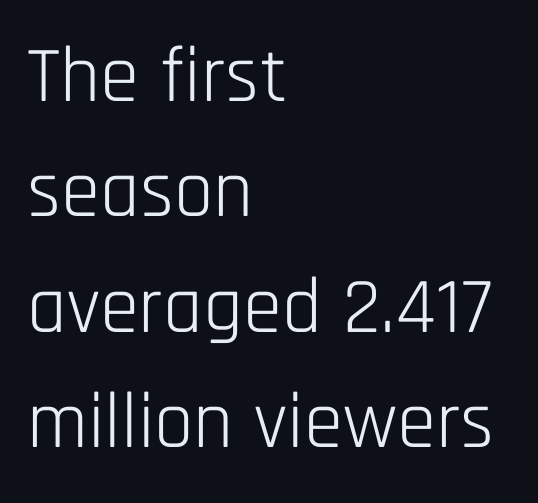
Weight: regular or lighter. Here the designer chose a conventional face with non-uniform glyph widths. These lines sit exactly where default settings would place them. The letterforms sit shoulder to shoulder at normal distance. The typesetter chose a ragged-right arrangement here.
